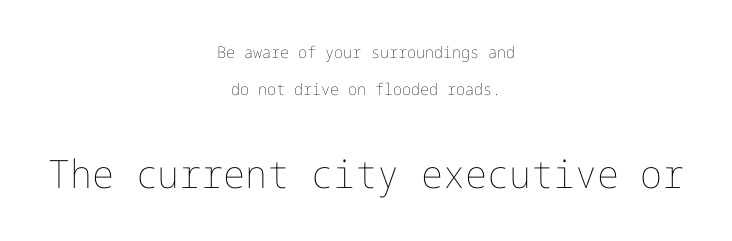
Q: Is the text bold? A: No.
Q: Is the text italic (slanted)? A: No, it is upright.
Q: Is the text underlined? A: No.
Q: How is the paragraph aligned? A: Centered.
Q: Is the spacing between letters normal or unusually wide? A: Normal.
Q: Is the spacing between lines tight, normal or loose? A: Loose.
Q: Which block of text is set in a larger size, the first (top) or the second (bottom)? A: The second (bottom) one.
Q: Width (condensed, normal, or wide)? A: Normal.
Q: Stroke contrast? A: Low.
Q: x-height? A: Medium.
